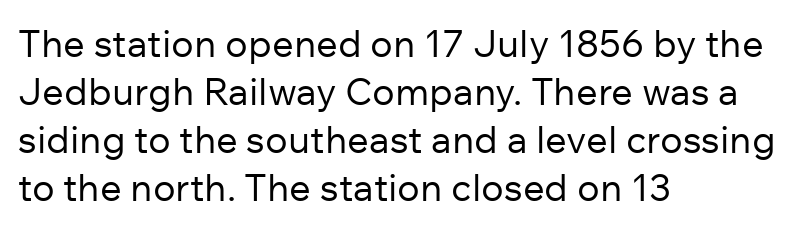
The image shows 38 px regular-weight sans-serif type, upright; set left-aligned, normal line spacing (1.26x), normal letter spacing, not underlined; low stroke contrast and a medium x-height.
